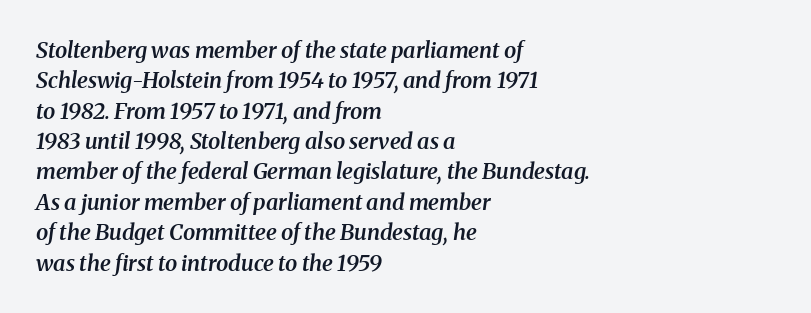
Q: Is the text bold? A: Semi-bold.
Q: Is the text italic (slanted)? A: Yes, it leans right by about 8 degrees.
Q: Is the text underlined? A: No.
Q: How is the paragraph aligned? A: Left-aligned.
Q: Is the spacing between letters normal or unusually wide? A: Normal.
Q: Is the spacing between lines tight, normal or loose? A: Normal.
